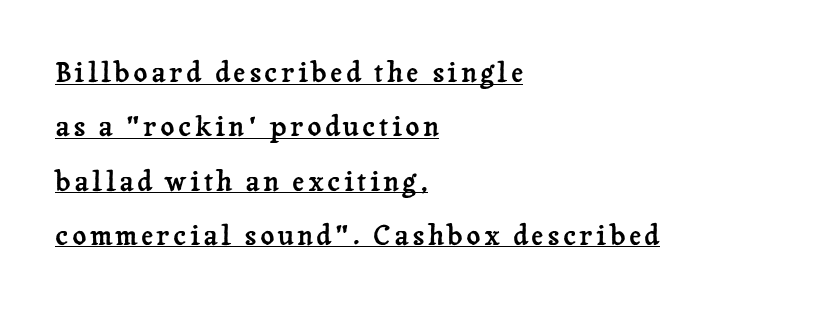
Q: Is the text italic (slanted)? A: No, it is upright.
Q: Is the text underlined? A: Yes.
Q: How is the paragraph aligned? A: Left-aligned.
Q: Is the spacing between lines tight, normal or loose? A: Loose.
